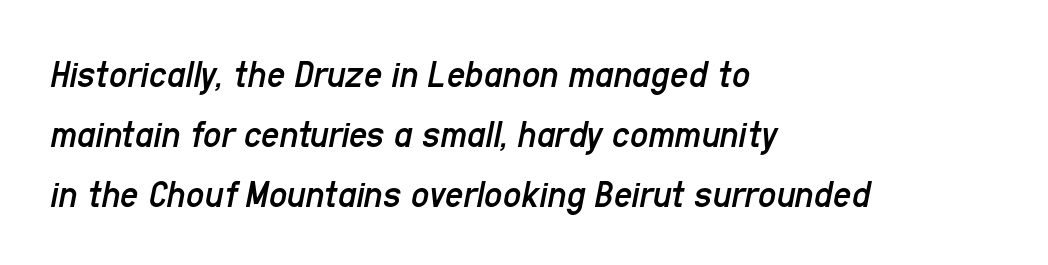
Here the glyphs are tracked normally, forming tight word shapes. The words here are not underlined. Would a proofreader flag this as italicized? Yes. Heaviness? Minimal to ordinary, like unemphasized prose. These lines sit exactly where default settings would place them. In CSS terms this would be text-align: left.
